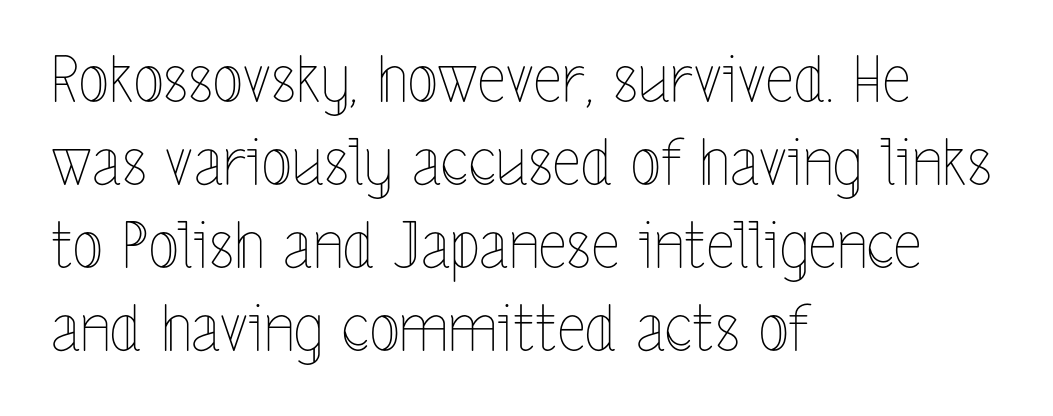
The vertical gap from one line to the next is medium. The typeface has the unassuming heft of standard copy or less. The letters advance in unequal steps, a hallmark of proportional type. Do the letters lean? They stand straight. This rendering features lettering with no underline.
